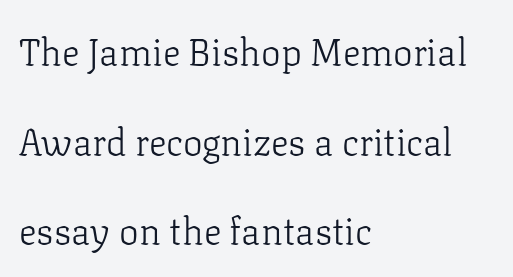
{"serif": "yes", "italic": "no", "bold": "no", "weight": "light", "width": "normal", "stroke_contrast": "low", "x_height": "medium", "monospaced": "no", "underline": "no", "align": "left", "line_spacing": "loose", "line_spacing_ratio": 2.42, "letter_spacing": "normal", "letter_spacing_em": 0.0, "glyph_px": 37}
